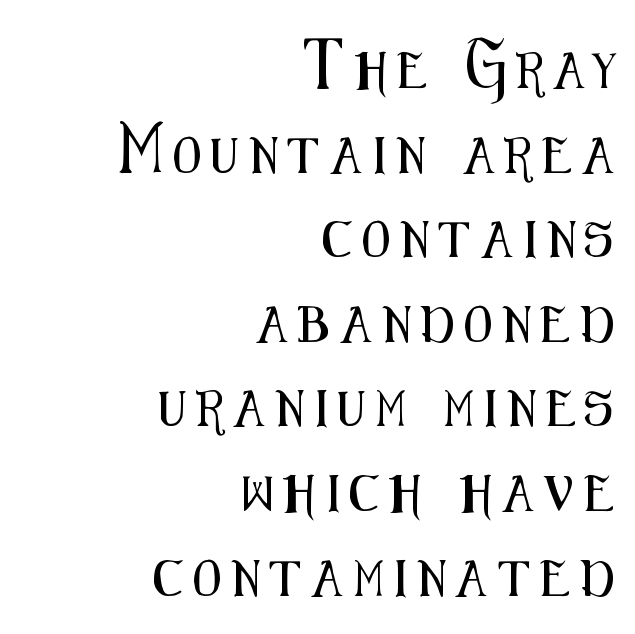
Q: Is the text italic (slanted)? A: No, it is upright.
Q: Is the text underlined? A: No.
Q: How is the paragraph aligned? A: Right-aligned.
Q: Is the spacing between letters normal or unusually wide? A: Unusually wide.
Q: Is the spacing between lines tight, normal or loose? A: Loose.
Q: Width (condensed, normal, or wide)? A: Condensed.
Q: Stroke contrast? A: Medium.
Q: x-height? A: Medium.
Q: Monospaced? A: No.
